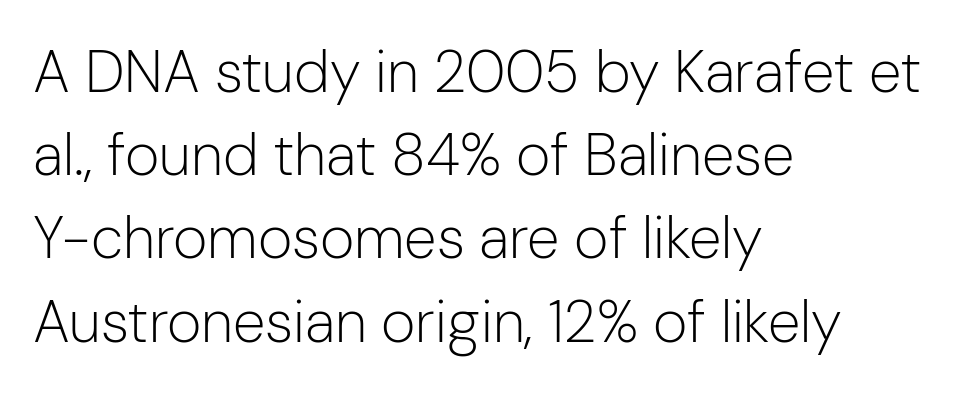
Q: Is the text bold? A: No.
Q: Is the text italic (slanted)? A: No, it is upright.
Q: Is the typeface a serif or a sans-serif typeface? A: Sans-serif.
Q: Is the text underlined? A: No.
Q: How is the paragraph aligned? A: Left-aligned.
Q: Is the spacing between letters normal or unusually wide? A: Normal.
Q: Is the spacing between lines tight, normal or loose? A: Normal.
Q: Width (condensed, normal, or wide)? A: Normal.
Q: Stroke contrast? A: Low.
Q: x-height? A: Medium.
Q: Monospaced? A: No.
